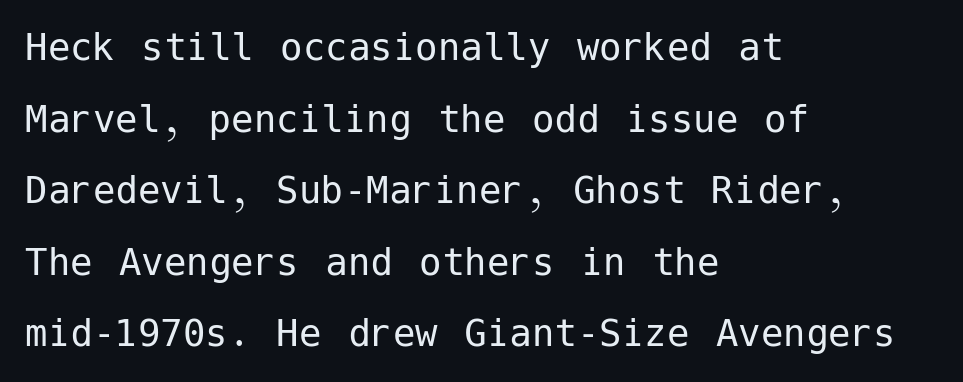
The image shows 45 px regular-weight sans-serif type, upright; set left-aligned, normal line spacing (1.59x), normal letter spacing, not underlined; low stroke contrast and a medium x-height.
